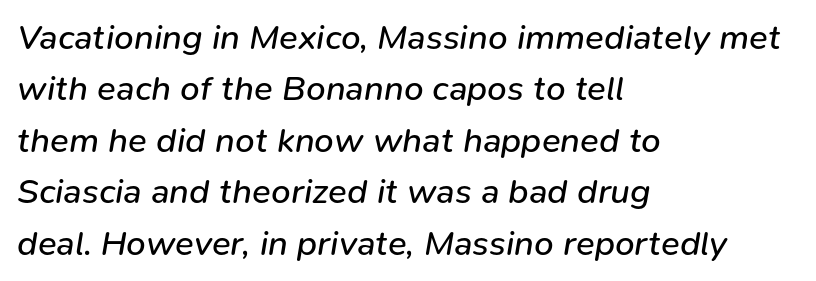
Q: Is the text bold? A: No.
Q: Is the text italic (slanted)? A: Yes, it leans right by about 9 degrees.
Q: Is the text underlined? A: No.
Q: How is the paragraph aligned? A: Left-aligned.
Q: Is the spacing between letters normal or unusually wide? A: Normal.
Q: Is the spacing between lines tight, normal or loose? A: Normal.
Q: Width (condensed, normal, or wide)? A: Normal.
Q: Stroke contrast? A: Low.
Q: x-height? A: Medium.
Q: Monospaced? A: No.
